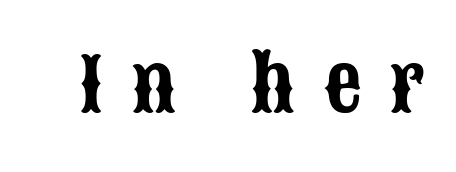
Q: Is the text italic (slanted)? A: No, it is upright.
Q: Is the typeface a serif or a sans-serif typeface? A: Sans-serif.
Q: Is the text underlined? A: No.
Q: Is the spacing between letters normal or unusually wide? A: Unusually wide.
Q: Width (condensed, normal, or wide)? A: Condensed.
Q: Stroke contrast? A: Low.
Q: x-height? A: Large.
Q: Monospaced? A: No.
